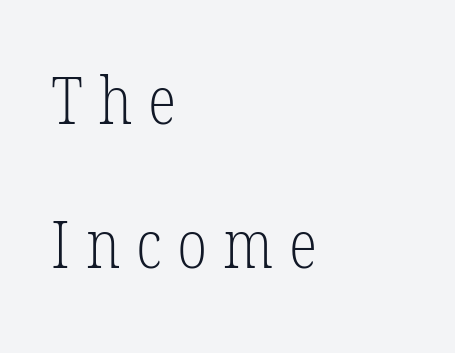
{"serif": "yes", "italic": "no", "bold": "no", "weight": "light", "width": "condensed", "stroke_contrast": "low", "x_height": "medium", "monospaced": "no", "underline": "no", "align": "left", "line_spacing": "loose", "line_spacing_ratio": 2.18, "letter_spacing": "wide", "letter_spacing_em": 0.24, "glyph_px": 66}
